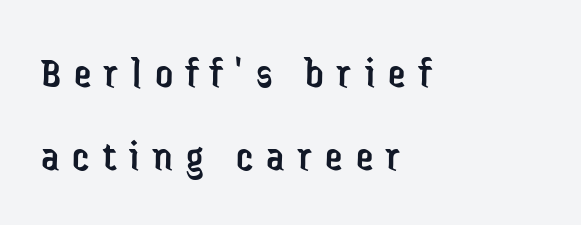
The tracking jumps out immediately: characters are airy and widely separated. Check the space under the baseline: it is left empty. Character widths vary here, with narrow letters taking less room than wide ones. You can tell it's not italic because the verticals are truly vertical.
